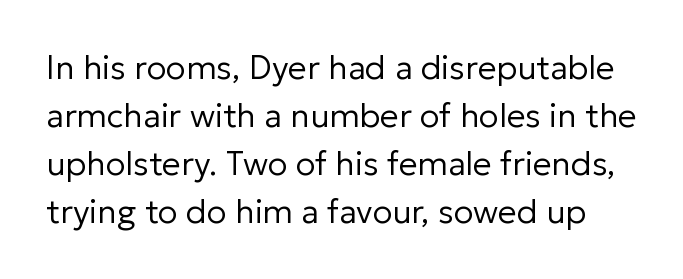
There is no visible air inserted between adjacent glyphs. A quiet, ordinary-to-light weight characterises the typeface. The baseline area is clear. Vertically, the passage feels balanced, rows spaced as you'd expect. Think of a printed novel: that variable character pitch is what you see here.
